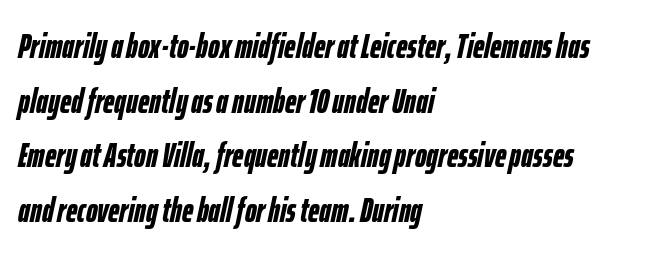
The strokes are fattened all the way to bold. Only glyphs here, with clear space below each row. In terms of leading, this rendering sits right in the middle. Posture: slanted. Characters follow at the spacing the type designer built in.
